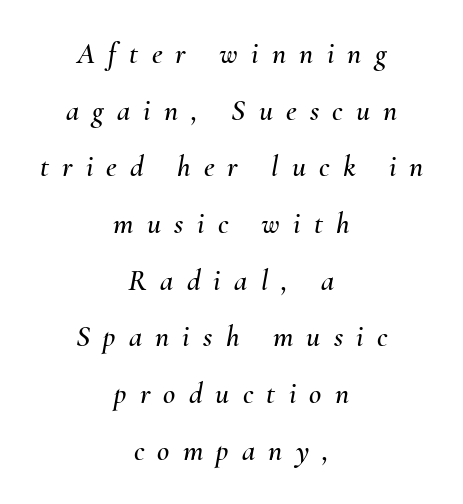
{"italic": "yes", "lean": "right", "slant_degrees": 10, "width": "normal", "stroke_contrast": "medium", "x_height": "small", "monospaced": "no", "underline": "no", "align": "center", "line_spacing_ratio": 1.89, "letter_spacing": "wide", "letter_spacing_em": 0.44, "glyph_px": 30}
